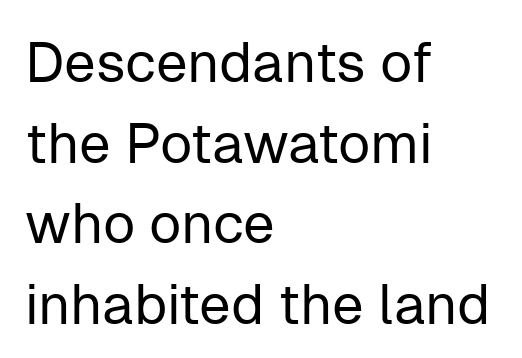
Q: Is the text bold? A: No.
Q: Is the text italic (slanted)? A: No, it is upright.
Q: Is the typeface a serif or a sans-serif typeface? A: Sans-serif.
Q: Is the text underlined? A: No.
Q: How is the paragraph aligned? A: Left-aligned.
Q: Is the spacing between letters normal or unusually wide? A: Normal.
Q: Is the spacing between lines tight, normal or loose? A: Normal.
Q: Width (condensed, normal, or wide)? A: Normal.
Q: Stroke contrast? A: Low.
Q: x-height? A: Medium.
Q: Monospaced? A: No.
